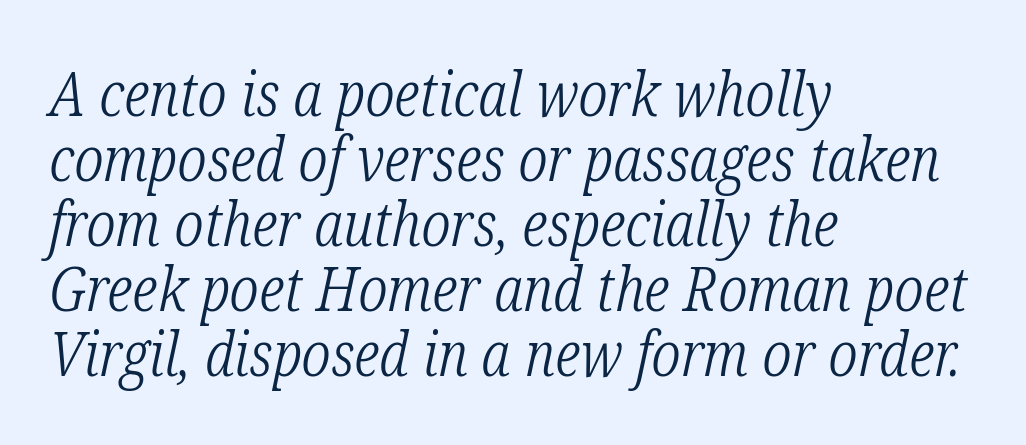
This rendering features lettering with no underline. Compared with a typical body face, this is equally light or lighter still. Layout note: lines flush left. Looking at the ascenders, they clearly lean. The line texture is even and compact thanks to regular tracking.
